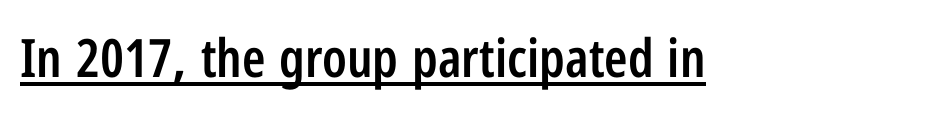
The image shows 53 px semibold, condensed sans-serif type, upright; set normal letter spacing, underlined; low stroke contrast and a medium x-height.
